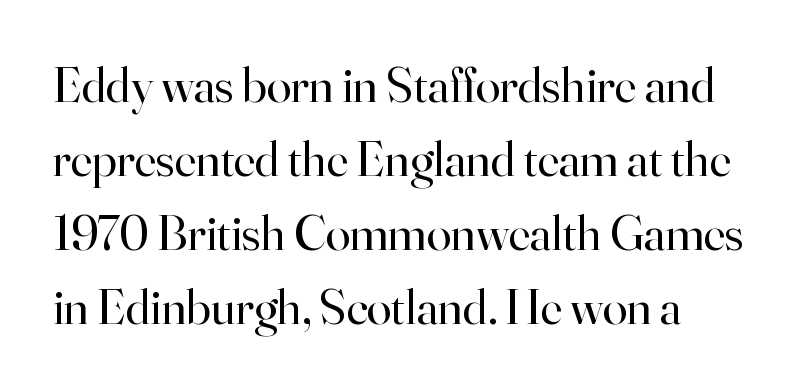
Q: Is the text bold? A: No.
Q: Is the text italic (slanted)? A: No, it is upright.
Q: Is the typeface a serif or a sans-serif typeface? A: Serif.
Q: Is the text underlined? A: No.
Q: Is the spacing between letters normal or unusually wide? A: Normal.
Q: Is the spacing between lines tight, normal or loose? A: Normal.
Q: Width (condensed, normal, or wide)? A: Normal.
Q: Stroke contrast? A: High.
Q: x-height? A: Small.
Q: Monospaced? A: No.
